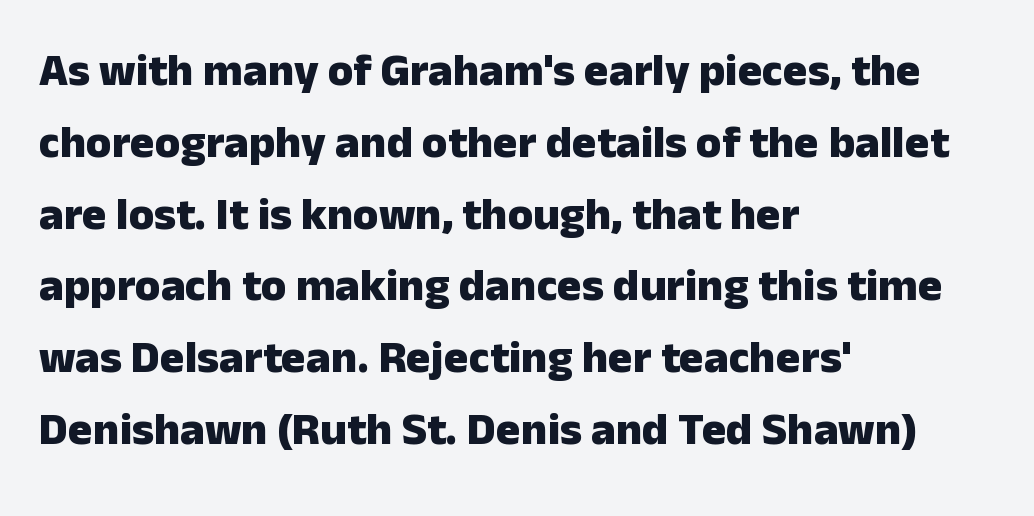
The rendering uses natural spacing where letterforms have individual widths. Every letter is thick-stroked: bold, no question. All the whitespace from short lines collects on the right. The typeface chosen for these lines omits serifs. The strip under each line holds only bare page. There is no visible air inserted between adjacent glyphs.
